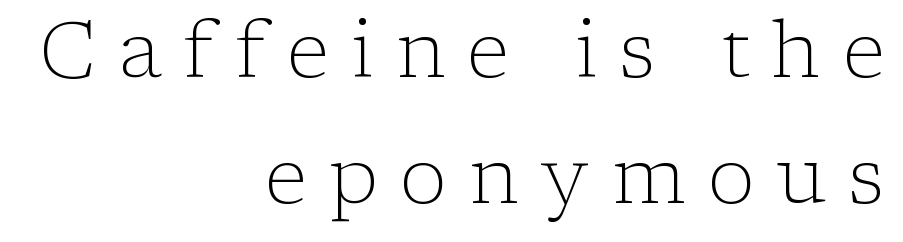
This rendering uses right alignment, leaving the left contour irregular. The passage shown is typeset with a serif family. The strip under each line holds only bare page. Varying glyph widths throughout — classic text-font behaviour. A normal amount of white space separates one row of letters from the next.
